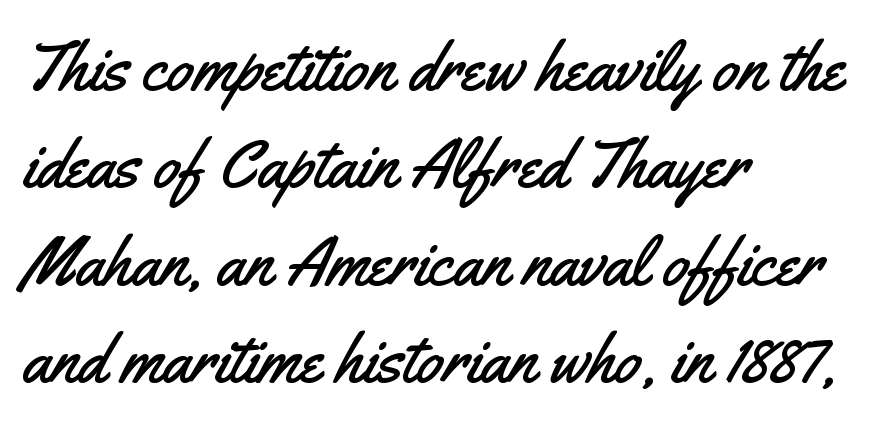
{"serif": "no", "width": "condensed", "stroke_contrast": "medium", "x_height": "small", "monospaced": "no", "underline": "no", "align": "left", "line_spacing": "normal", "line_spacing_ratio": 1.41, "letter_spacing": "normal", "letter_spacing_em": 0.0, "glyph_px": 69}
